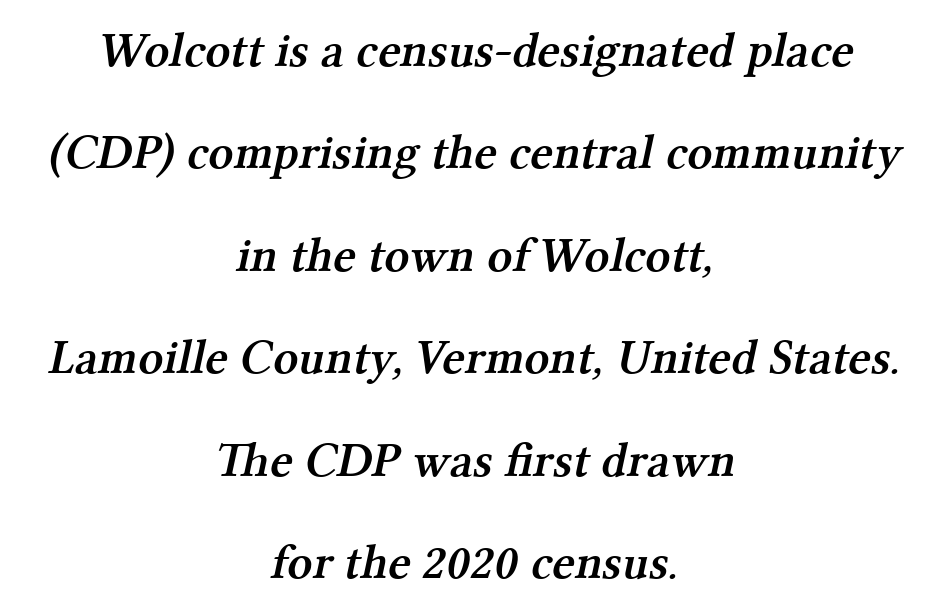
This rendering features lettering with no underline. Spacing verdict: proportional, widths tailored to each character. Successive baselines arrive slowly, with a big drop between each. The designer went with a serif here, giving each stem small feet. This rendering uses center alignment, leaving both contours irregular but symmetric. These lines carry some extra weight — a demibold, not a full bold.
